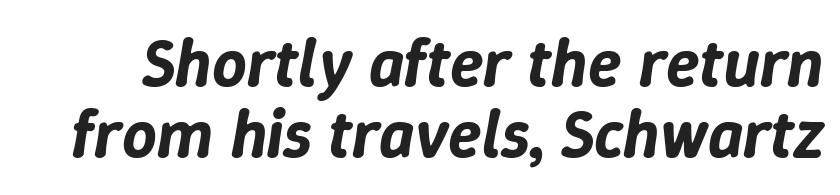
Q: Is the text italic (slanted)? A: Yes, it leans right by about 9 degrees.
Q: Is the text underlined? A: No.
Q: Is the spacing between letters normal or unusually wide? A: Normal.
Q: Is the spacing between lines tight, normal or loose? A: Tight.
Q: Width (condensed, normal, or wide)? A: Normal.
Q: Stroke contrast? A: Low.
Q: x-height? A: Medium.
Q: Monospaced? A: No.
